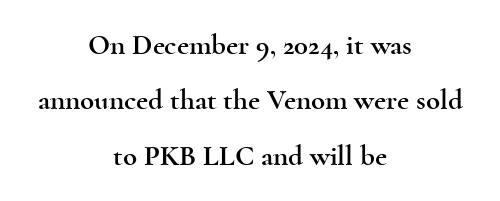
Tracking value appears to be zero — textbook default spacing. These lines stack symmetrically, like a column narrowing and widening about its center. The leading is generous, giving the passage an open texture. Does the lettering tilt? It doesn't — this is upright.
